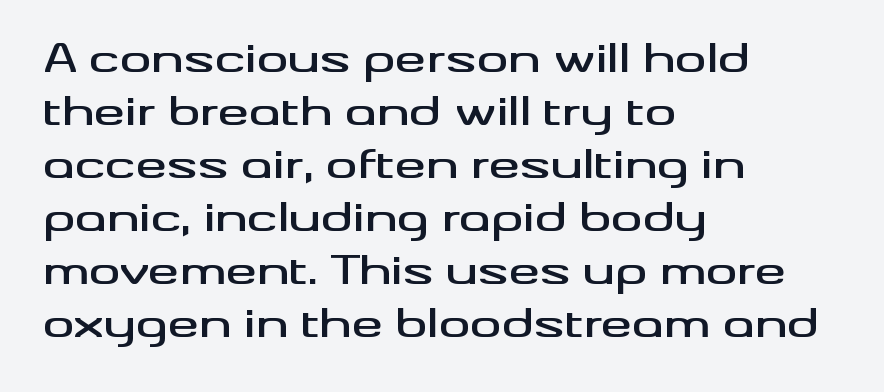
{"serif": "no", "italic": "no", "width": "wide", "stroke_contrast": "medium", "x_height": "small", "monospaced": "no", "underline": "no", "align": "left", "line_spacing": "normal", "line_spacing_ratio": 1.36, "letter_spacing": "normal", "letter_spacing_em": 0.0, "glyph_px": 39}
